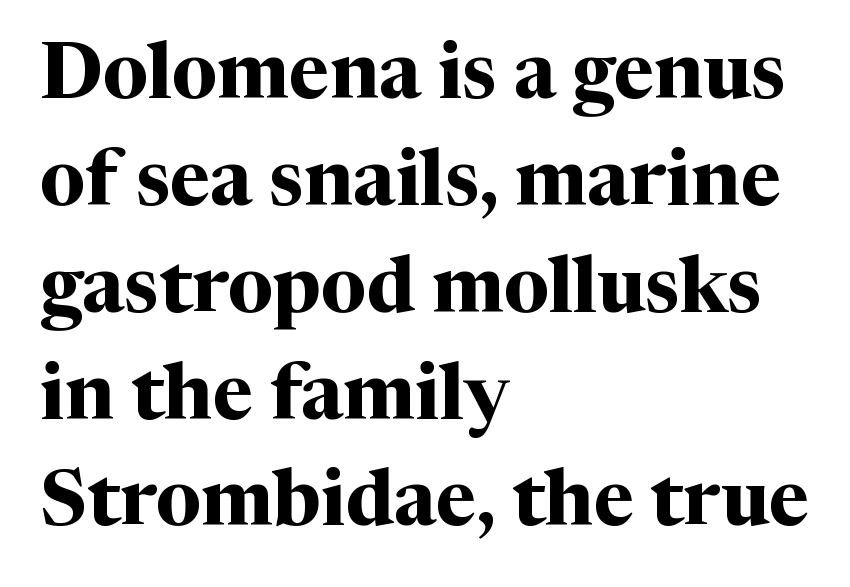
Q: Is the text bold? A: Yes.
Q: Is the text italic (slanted)? A: No, it is upright.
Q: Is the typeface a serif or a sans-serif typeface? A: Serif.
Q: Is the text underlined? A: No.
Q: How is the paragraph aligned? A: Left-aligned.
Q: Is the spacing between letters normal or unusually wide? A: Normal.
Q: Is the spacing between lines tight, normal or loose? A: Normal.
Q: Width (condensed, normal, or wide)? A: Normal.
Q: Stroke contrast? A: Medium.
Q: x-height? A: Medium.
Q: Monospaced? A: No.
